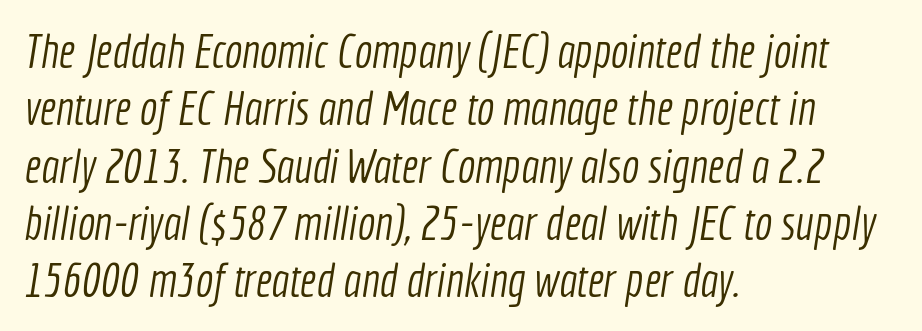
{"serif": "no", "bold": "no", "weight": "light", "width": "condensed", "x_height": "medium", "monospaced": "no", "underline": "no", "align": "left", "line_spacing_ratio": 1.22, "letter_spacing": "normal", "letter_spacing_em": 0.0, "glyph_px": 47}
